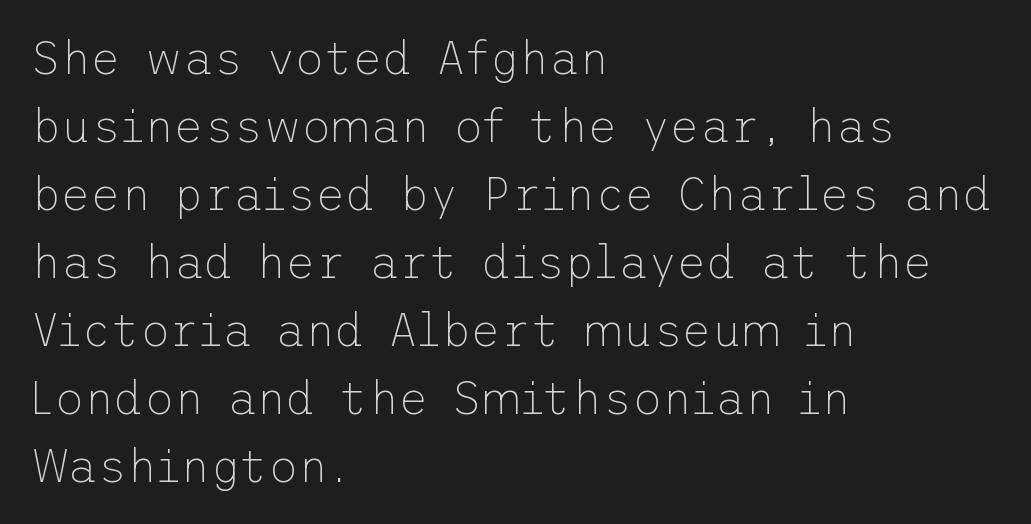
{"serif": "no", "italic": "no", "bold": "no", "weight": "thin", "width": "normal", "stroke_contrast": "low", "x_height": "medium", "underline": "no", "align": "left", "line_spacing": "normal", "line_spacing_ratio": 1.48, "letter_spacing": "normal", "letter_spacing_em": 0.0, "glyph_px": 46}
